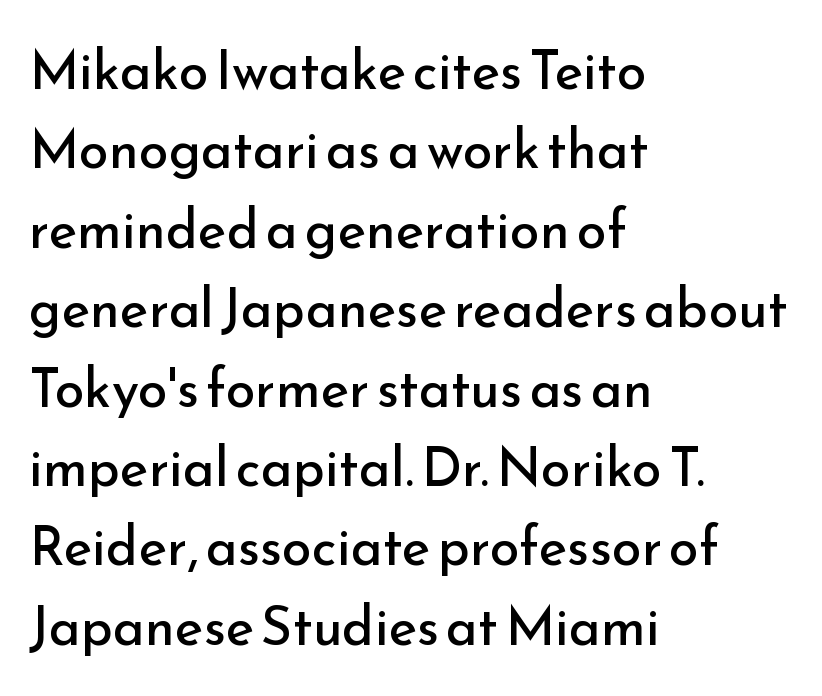
These lines are rendered in a variable-pitch font. The rendering keeps characters at their native spacing. Heft: none added — not bold. The passage shown stacks its lines at a standard gap.
